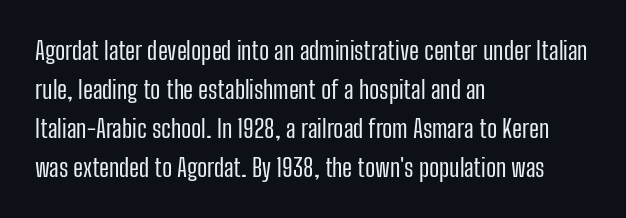
The image shows 25 px text type, upright; set left-aligned, normal line spacing (1.56x), normal letter spacing, not underlined.
